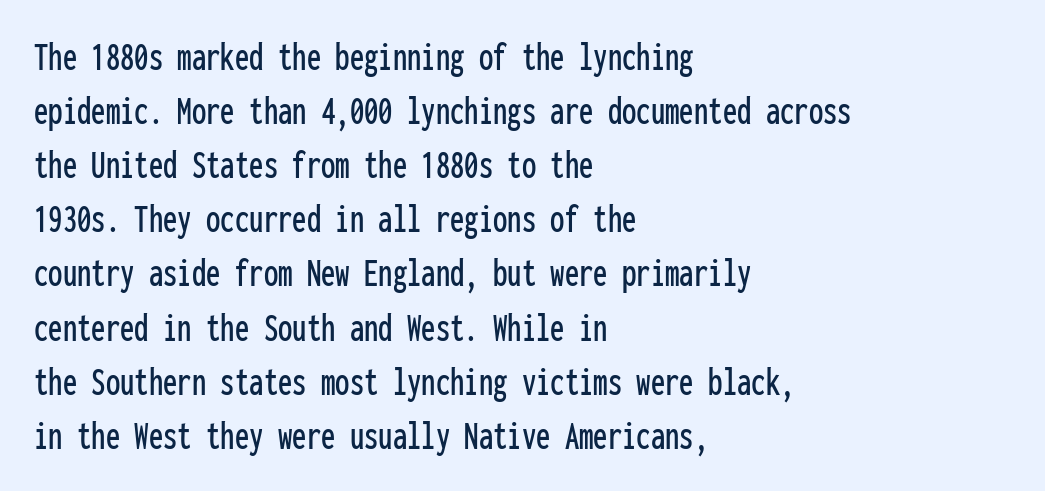
Q: Is the text italic (slanted)? A: No, it is upright.
Q: Is the typeface a serif or a sans-serif typeface? A: Sans-serif.
Q: Is the text underlined? A: No.
Q: How is the paragraph aligned? A: Left-aligned.
Q: Is the spacing between letters normal or unusually wide? A: Normal.
Q: Is the spacing between lines tight, normal or loose? A: Normal.
Q: Width (condensed, normal, or wide)? A: Condensed.
Q: Stroke contrast? A: Low.
Q: x-height? A: Medium.
Q: Monospaced? A: Yes.
